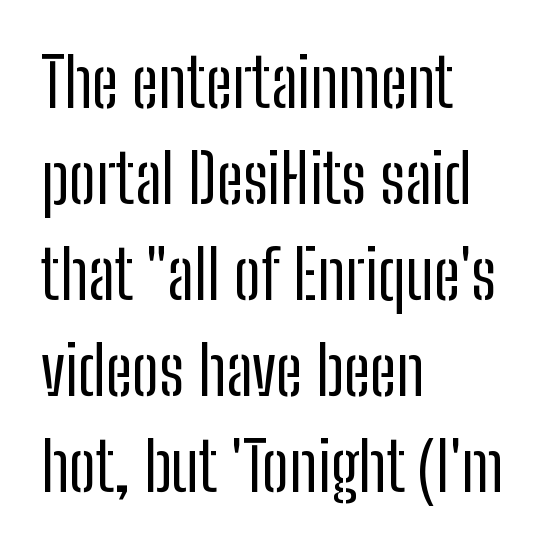
{"serif": "no", "italic": "no", "bold": "no", "weight": "regular", "width": "condensed", "stroke_contrast": "low", "x_height": "medium", "monospaced": "no", "underline": "no", "align": "left", "line_spacing": "normal", "line_spacing_ratio": 1.41, "letter_spacing": "normal", "letter_spacing_em": 0.0, "glyph_px": 68}
